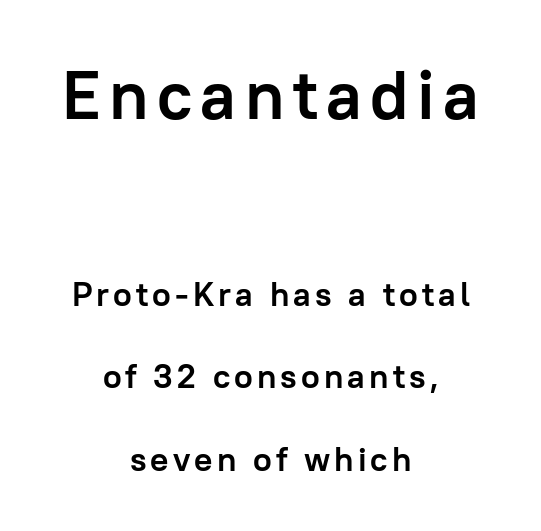
The strip under each line holds only bare page. Compared with an ordinary text face, these strokes are far heavier — a full bold. A typesetter would label this face a sans. Italic? Not at all — the glyphs are vertical. The earlier block is typeset at a bigger size than the later block.
